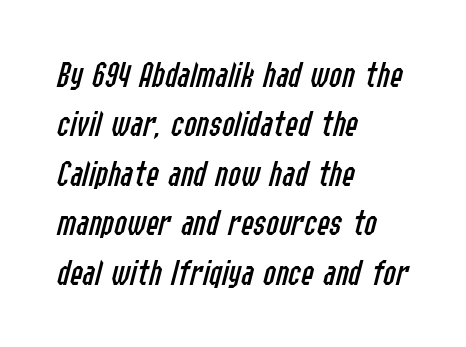
Q: Is the text bold? A: No.
Q: Is the text italic (slanted)? A: Yes, it leans right by about 14 degrees.
Q: Is the text underlined? A: No.
Q: How is the paragraph aligned? A: Left-aligned.
Q: Is the spacing between letters normal or unusually wide? A: Normal.
Q: Is the spacing between lines tight, normal or loose? A: Normal.
Q: Width (condensed, normal, or wide)? A: Condensed.
Q: Stroke contrast? A: Low.
Q: x-height? A: Medium.
Q: Monospaced? A: No.
